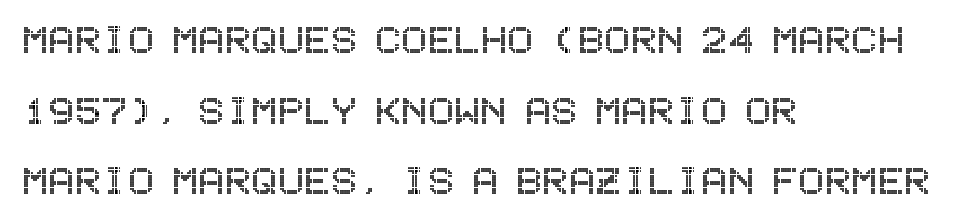
The image shows 49 px condensed type, upright; set left-aligned, normal line spacing (1.44x), normal letter spacing, not underlined; a large x-height.
